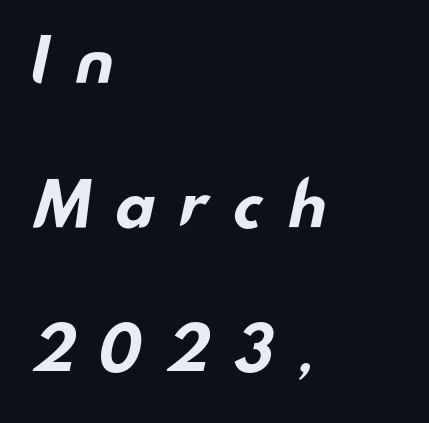
Display-style spreading of the glyphs; the letterfit is very open. Does the copy run flush right? No — it runs flush left. The area under the type is left untouched. What's the leading like? Stretched, with rows far apart. Classification — sans serif. You could not count columns in this text — the font is proportionally spaced.
